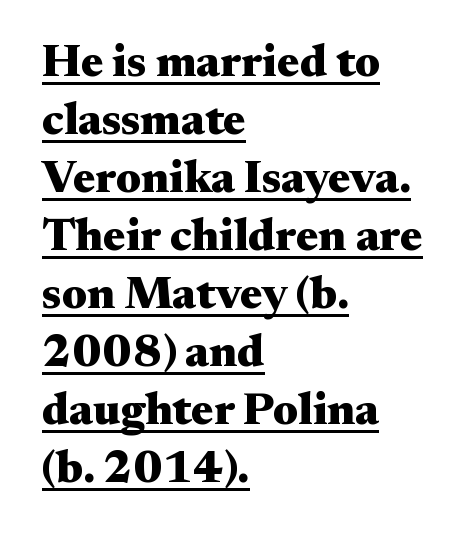
The image shows 46 px heavy, wide serif type, upright; set left-aligned, normal line spacing (1.26x), normal letter spacing, underlined; medium stroke contrast and a small x-height.
